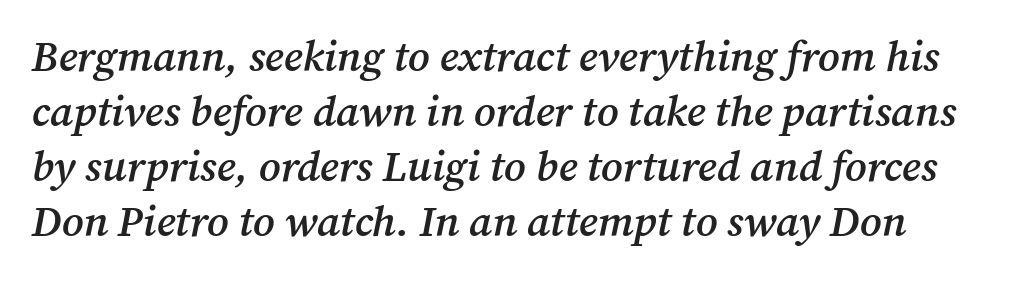
{"serif": "yes", "italic": "yes", "lean": "right", "slant_degrees": 12, "bold": "semi", "weight": "semibold", "width": "normal", "stroke_contrast": "medium", "x_height": "medium", "monospaced": "no", "underline": "no", "line_spacing": "normal", "line_spacing_ratio": 1.28, "letter_spacing": "normal", "letter_spacing_em": 0.0, "glyph_px": 43}
